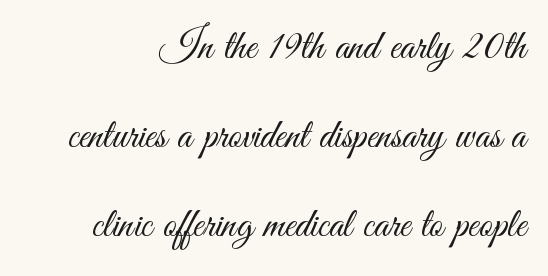
{"serif": "no", "bold": "no", "weight": "light", "width": "condensed", "stroke_contrast": "medium", "x_height": "small", "monospaced": "no", "underline": "no", "line_spacing": "loose", "line_spacing_ratio": 2.12, "letter_spacing": "normal", "letter_spacing_em": 0.0, "glyph_px": 42}
